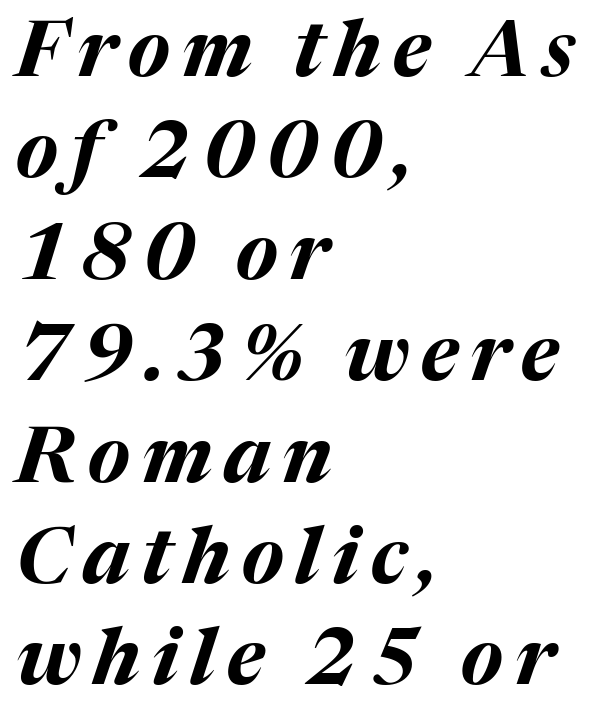
{"italic": "yes", "lean": "right", "slant_degrees": 17, "bold": "yes", "weight": "bold", "width": "normal", "stroke_contrast": "medium", "x_height": "medium", "monospaced": "no", "underline": "no", "align": "left", "line_spacing": "normal", "line_spacing_ratio": 1.3, "glyph_px": 78}
